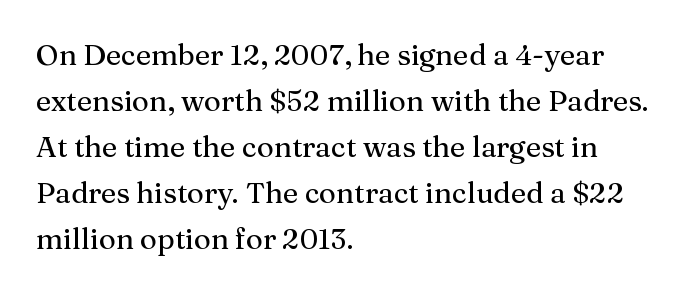
The type sits square on the baseline with zero lean. There is no visible air inserted between adjacent glyphs. Underline: absent. Serif or sans? Serif — the stroke terminals have little feet. The passage shown is typed in a proportional face where columns would drift.
